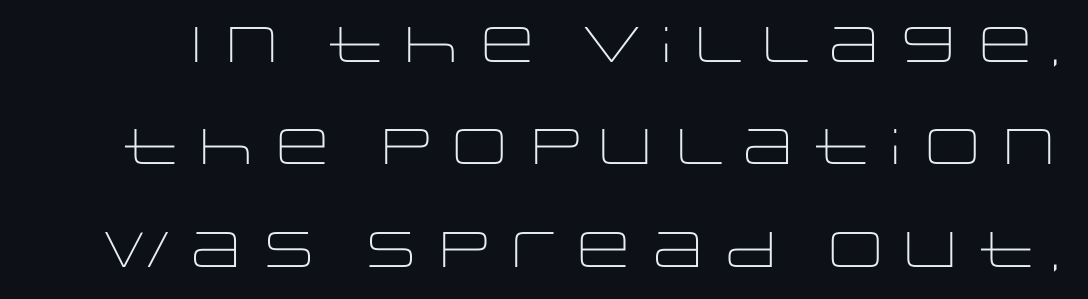
Q: Is the text bold? A: No.
Q: Is the text italic (slanted)? A: No, it is upright.
Q: Is the typeface a serif or a sans-serif typeface? A: Sans-serif.
Q: Is the text underlined? A: No.
Q: Is the spacing between letters normal or unusually wide? A: Normal.
Q: Is the spacing between lines tight, normal or loose? A: Loose.
Q: Width (condensed, normal, or wide)? A: Wide.
Q: Stroke contrast? A: Low.
Q: x-height? A: Large.
Q: Monospaced? A: No.
